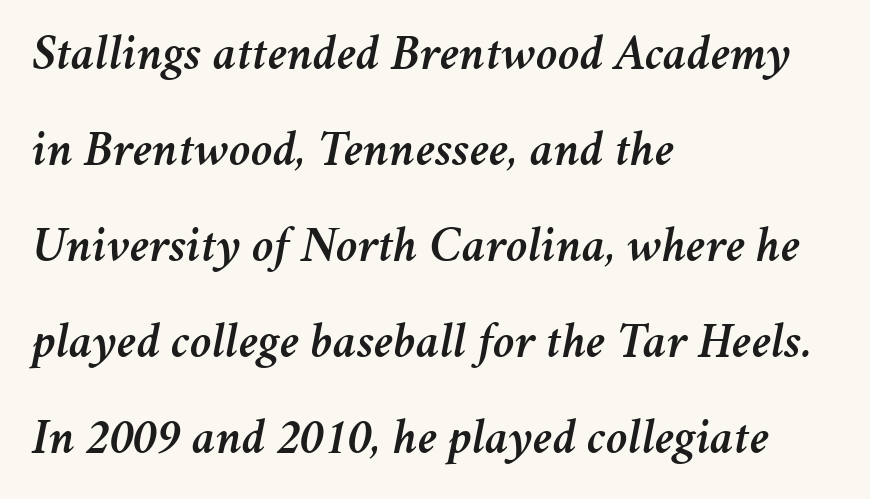
Q: Is the text italic (slanted)? A: Yes, it leans right by about 11 degrees.
Q: Is the text underlined? A: No.
Q: How is the paragraph aligned? A: Left-aligned.
Q: Is the spacing between letters normal or unusually wide? A: Normal.
Q: Is the spacing between lines tight, normal or loose? A: Loose.
Q: Width (condensed, normal, or wide)? A: Normal.
Q: Stroke contrast? A: Medium.
Q: x-height? A: Medium.
Q: Monospaced? A: No.
